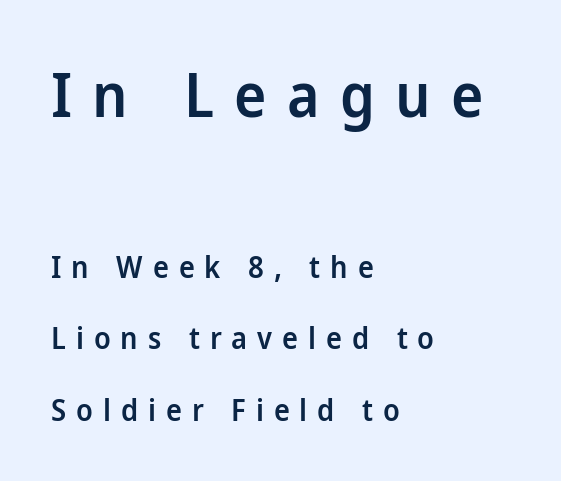
{"serif": "no", "italic": "no", "bold": "semi", "weight": "semibold", "width": "normal", "stroke_contrast": "low", "x_height": "medium", "monospaced": "no", "underline": "no", "align": "left", "line_spacing": "loose", "line_spacing_ratio": 2.38, "letter_spacing": "wide", "letter_spacing_em": 0.33, "larger_block": "first", "size_ratio": 2.03, "glyph_px": 61}
